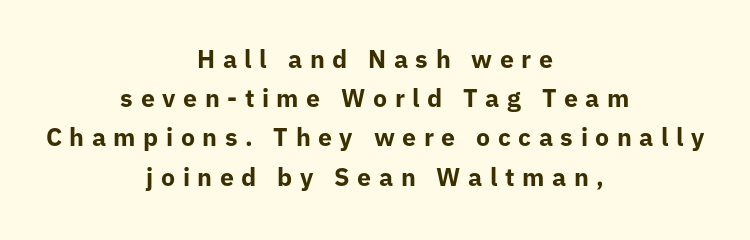
Thick stems and heavy bowls — unmistakably bold. The specimen reads as upright at a glance. These lines are centered, leaving both edges ragged. Students, observe: this is what conventionally led text looks like. The space beneath each line is pristine and unruled.
